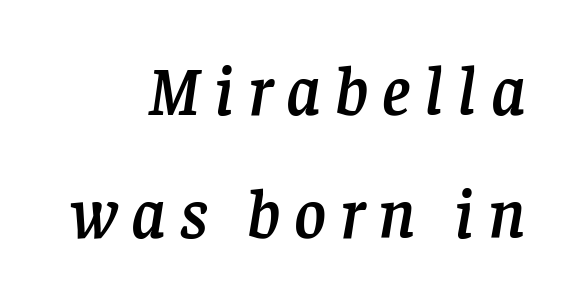
{"serif": "yes", "italic": "yes", "lean": "right", "slant_degrees": 8, "width": "normal", "stroke_contrast": "low", "x_height": "large", "monospaced": "no", "underline": "no", "line_spacing_ratio": 1.78, "letter_spacing": "wide", "letter_spacing_em": 0.2, "glyph_px": 69}
